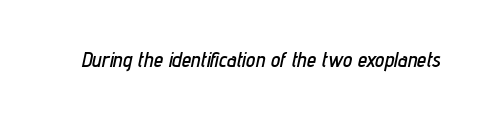
A clean baseline with only descenders dipping below it. Is the letter spacing exaggerated? No — it looks like the ordinary default. Quick note: italic.
